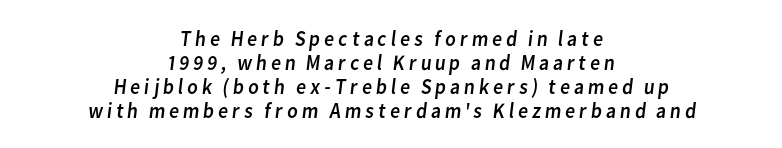
{"bold": "no", "underline": "no", "align": "center", "line_spacing": "tight", "line_spacing_ratio": 1.09, "glyph_px": 22}
